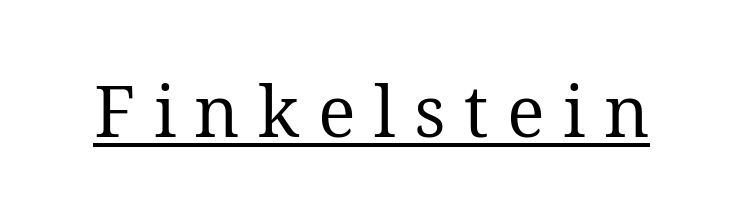
{"serif": "yes", "italic": "no", "bold": "no", "weight": "regular", "width": "normal", "stroke_contrast": "medium", "x_height": "medium", "monospaced": "no", "underline": "yes", "letter_spacing": "wide", "letter_spacing_em": 0.26, "glyph_px": 71}
